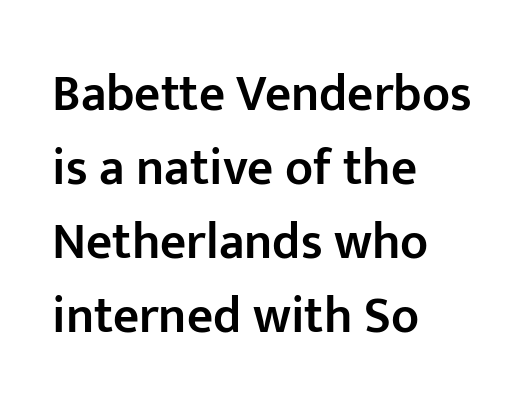
{"serif": "no", "italic": "no", "bold": "semi", "weight": "semibold", "width": "normal", "stroke_contrast": "low", "x_height": "medium", "monospaced": "no", "underline": "no", "align": "left", "line_spacing": "normal", "line_spacing_ratio": 1.45, "letter_spacing": "normal", "letter_spacing_em": 0.0, "glyph_px": 51}
